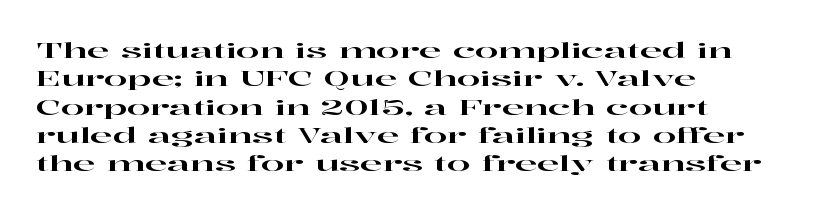
Posture: upright roman. The foot of each line stays bare and open. The passage shown stacks its lines at a standard gap. Alignment: flush left. The horizontal fit of the characters is conventional and even.
